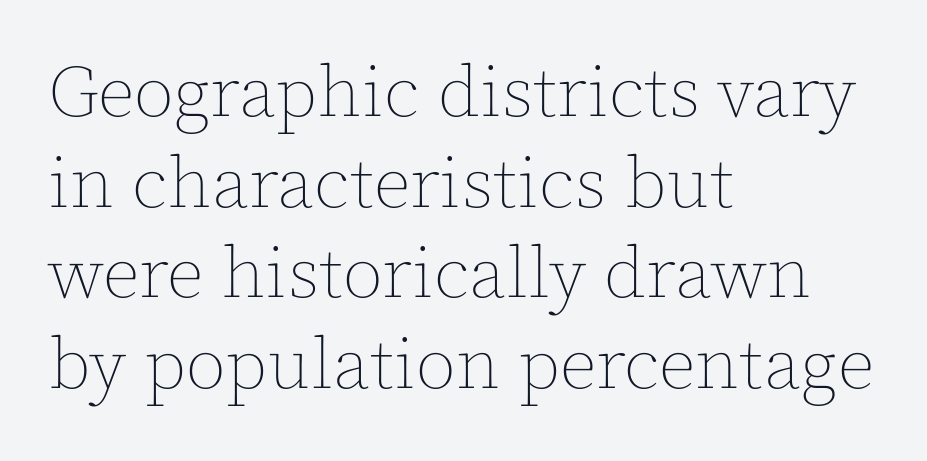
Q: Is the text bold? A: No.
Q: Is the text italic (slanted)? A: No, it is upright.
Q: Is the text underlined? A: No.
Q: How is the paragraph aligned? A: Left-aligned.
Q: Is the spacing between letters normal or unusually wide? A: Normal.
Q: Width (condensed, normal, or wide)? A: Normal.
Q: x-height? A: Medium.
Q: Monospaced? A: No.
